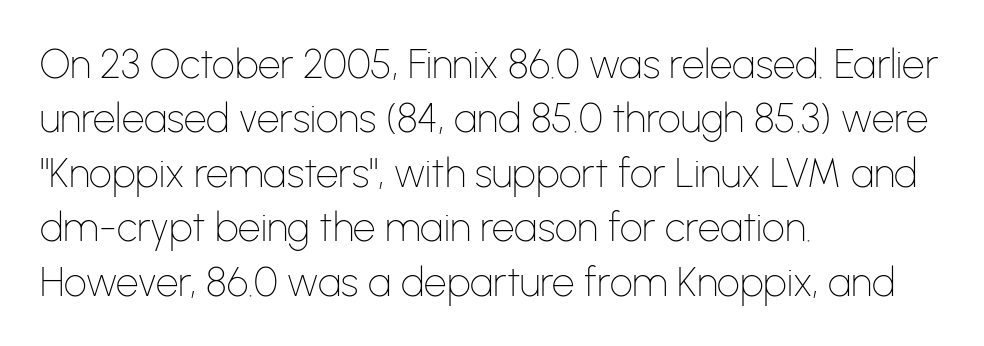
The image shows 40 px thin sans-serif type, upright; set left-aligned, normal line spacing (1.36x), normal letter spacing, not underlined; low stroke contrast and a medium x-height.
